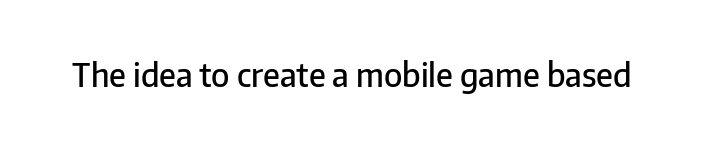
{"serif": "no", "italic": "no", "bold": "semi", "weight": "semibold", "width": "normal", "stroke_contrast": "low", "x_height": "medium", "monospaced": "no", "underline": "no", "letter_spacing": "normal", "letter_spacing_em": 0.0, "glyph_px": 32}
